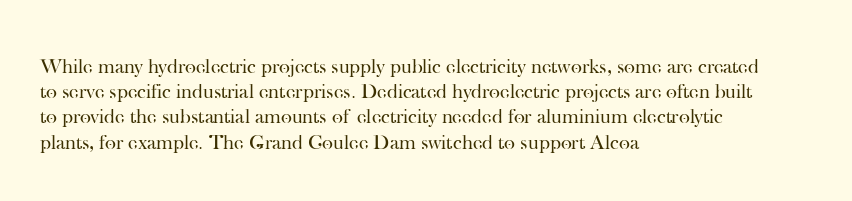
The image shows 21 px text type, upright; set left-aligned, line spacing 1.2x, normal letter spacing, not underlined.
